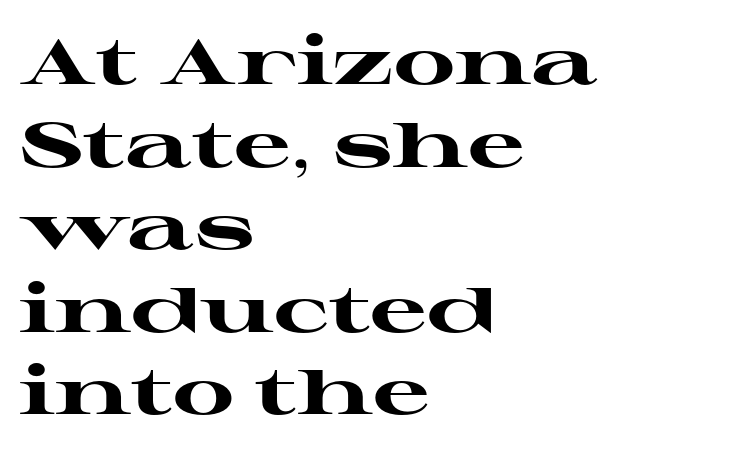
{"serif": "yes", "italic": "no", "bold": "yes", "weight": "heavy", "width": "wide", "stroke_contrast": "high", "x_height": "medium", "monospaced": "no", "underline": "no", "align": "left", "line_spacing": "normal", "line_spacing_ratio": 1.31, "letter_spacing": "normal", "letter_spacing_em": 0.0, "glyph_px": 63}
